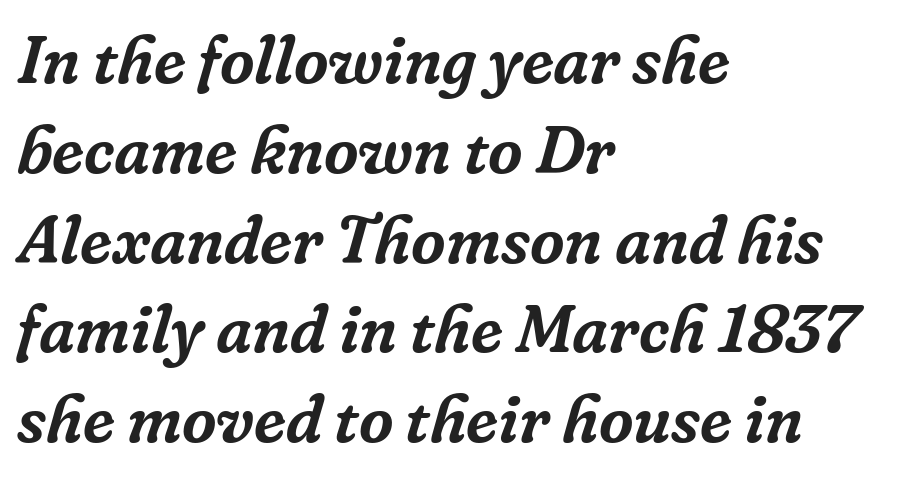
The image shows 67 px serif type, italic (leaning right); set left-aligned, normal line spacing (1.34x), normal letter spacing, not underlined; low stroke contrast and a medium x-height.
